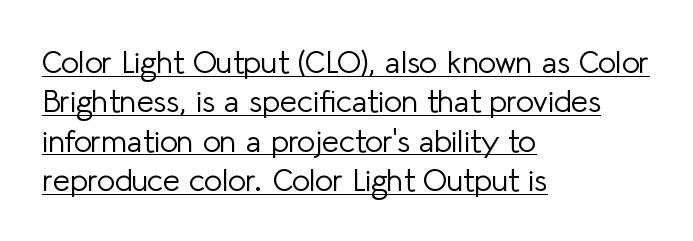
The image shows 31 px light sans-serif type, upright; set left-aligned, normal line spacing (1.27x), normal letter spacing, underlined; low stroke contrast and a medium x-height.
